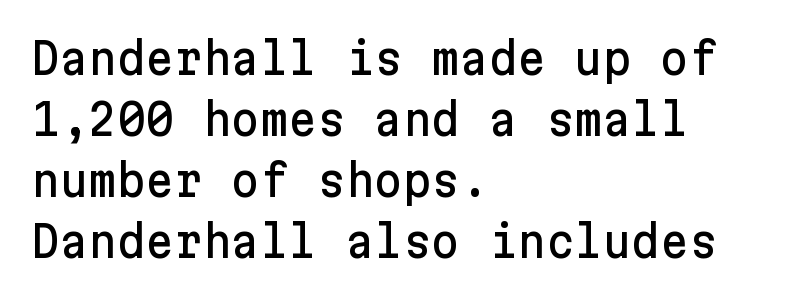
The image shows 44 px sans-serif type, upright; set left-aligned, normal line spacing (1.39x), normal letter spacing, not underlined; low stroke contrast and a medium x-height.
